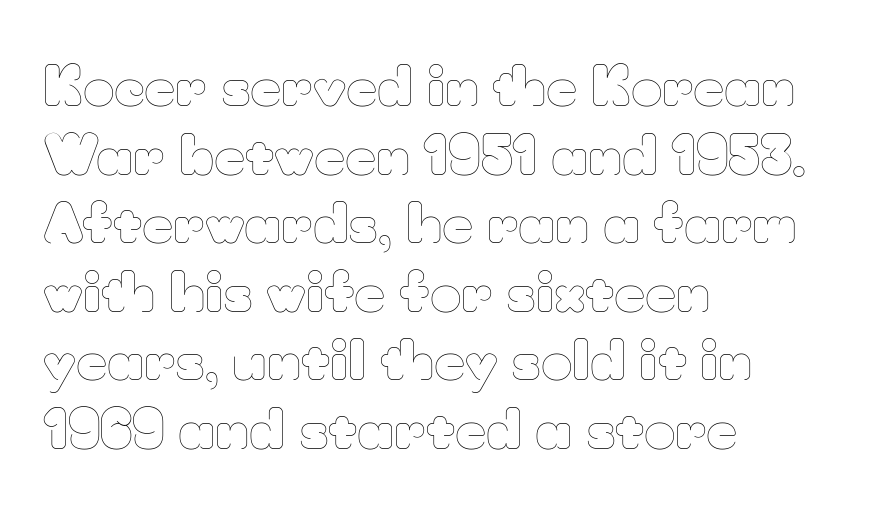
{"italic": "no", "bold": "no", "weight": "thin", "width": "normal", "stroke_contrast": "low", "x_height": "small", "monospaced": "no", "underline": "no", "align": "left", "line_spacing": "normal", "line_spacing_ratio": 1.27, "letter_spacing": "normal", "letter_spacing_em": 0.0, "glyph_px": 54}
